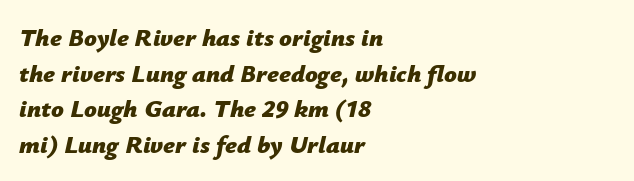
The image shows 25 px bold type, italic (leaning right); set left-aligned, normal line spacing (1.43x), normal letter spacing, not underlined.
